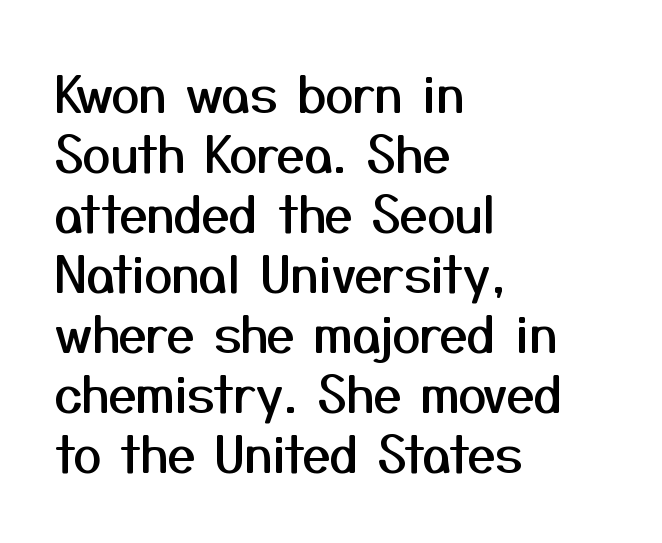
Q: Is the text italic (slanted)? A: No, it is upright.
Q: Is the typeface a serif or a sans-serif typeface? A: Sans-serif.
Q: Is the text underlined? A: No.
Q: How is the paragraph aligned? A: Left-aligned.
Q: Is the spacing between letters normal or unusually wide? A: Normal.
Q: Width (condensed, normal, or wide)? A: Normal.
Q: Stroke contrast? A: Medium.
Q: x-height? A: Medium.
Q: Monospaced? A: No.
